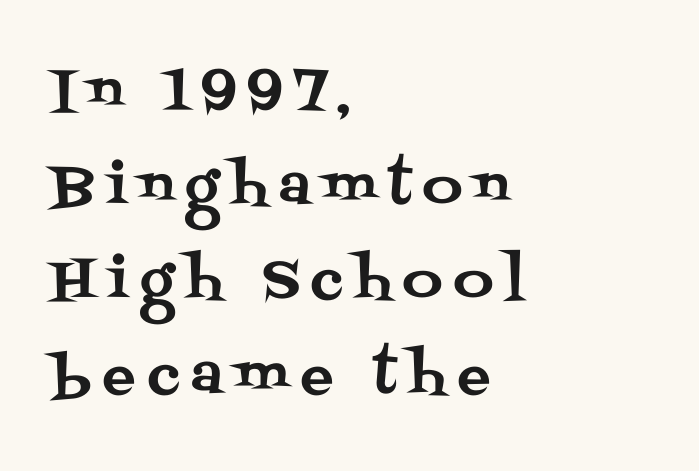
{"serif": "yes", "italic": "no", "width": "normal", "stroke_contrast": "medium", "x_height": "large", "monospaced": "no", "underline": "no", "align": "left", "line_spacing_ratio": 1.72, "letter_spacing": "wide", "letter_spacing_em": 0.21, "glyph_px": 55}
